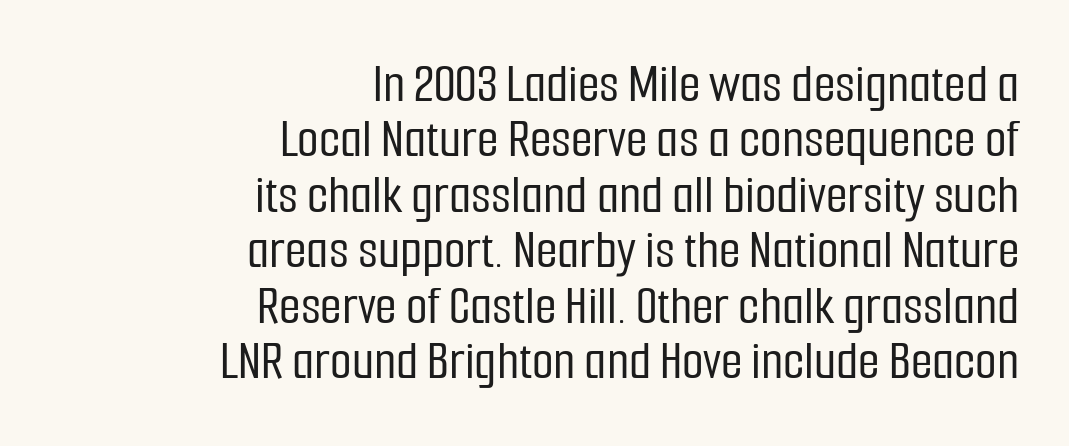
The letters advance in unequal steps, a hallmark of proportional type. If you measured baseline to baseline, you'd find a short distance. Alignment: flush right. The space beneath each line is pristine and unruled. The letters sit at their default tracking, neither squeezed nor spread.
